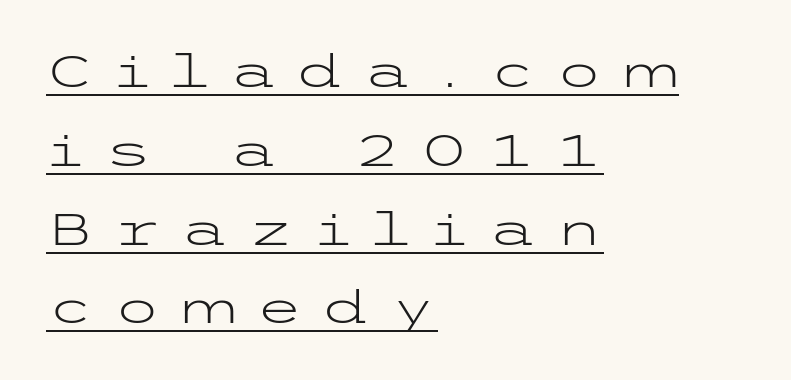
{"serif": "no", "italic": "no", "bold": "no", "weight": "light", "width": "wide", "stroke_contrast": "low", "x_height": "medium", "underline": "yes", "align": "left", "line_spacing_ratio": 1.79, "letter_spacing": "wide", "letter_spacing_em": 0.42, "glyph_px": 44}
